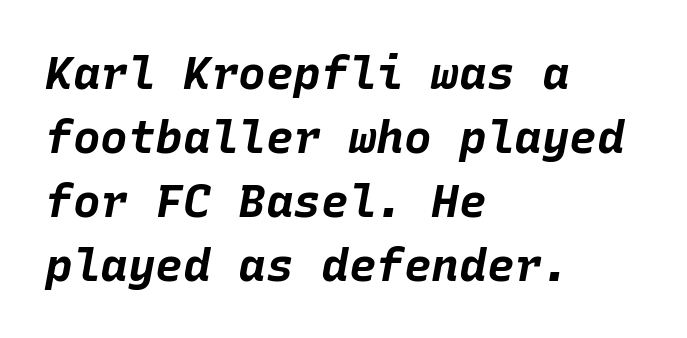
Q: Is the text bold? A: Yes.
Q: Is the text italic (slanted)? A: Yes, it leans right by about 10 degrees.
Q: Is the text underlined? A: No.
Q: How is the paragraph aligned? A: Left-aligned.
Q: Is the spacing between letters normal or unusually wide? A: Normal.
Q: Is the spacing between lines tight, normal or loose? A: Normal.
Q: Width (condensed, normal, or wide)? A: Normal.
Q: Stroke contrast? A: Low.
Q: x-height? A: Large.
Q: Monospaced? A: Yes.
